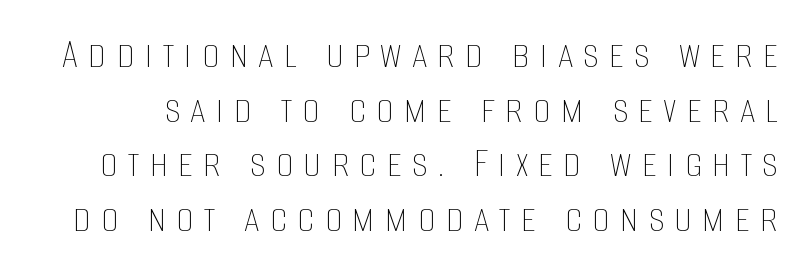
Q: Is the text bold? A: No.
Q: Is the text italic (slanted)? A: No, it is upright.
Q: Is the text underlined? A: No.
Q: Is the spacing between letters normal or unusually wide? A: Unusually wide.
Q: Width (condensed, normal, or wide)? A: Condensed.
Q: Stroke contrast? A: Low.
Q: x-height? A: Large.
Q: Monospaced? A: No.
